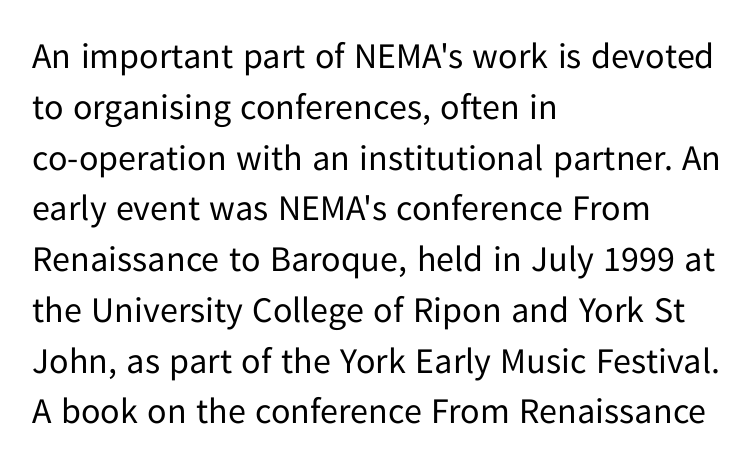
{"serif": "no", "italic": "no", "bold": "no", "weight": "regular", "width": "normal", "stroke_contrast": "low", "x_height": "medium", "monospaced": "no", "underline": "no", "align": "left", "line_spacing": "normal", "line_spacing_ratio": 1.41, "letter_spacing": "normal", "letter_spacing_em": 0.0, "glyph_px": 36}
